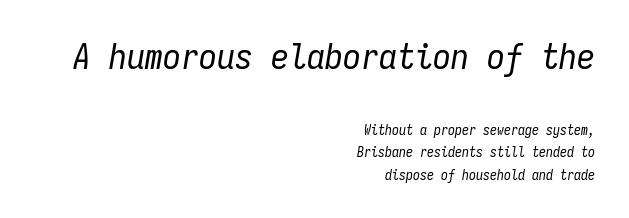
The emphasis by scale lands on block number one, above. The specimen reads as italic at a glance. Each stroke keeps to a modest, everyday thickness or less. The face used here is monospaced, like something from a code editor. Alignment: flush right. Check the space under the baseline: it is left empty.
